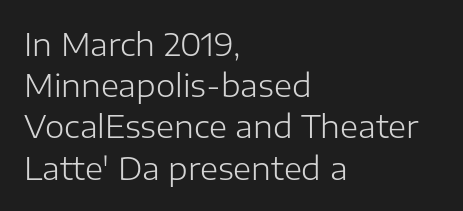
The image shows 31 px light sans-serif type, upright; set left-aligned, normal line spacing (1.33x), normal letter spacing, not underlined; low stroke contrast and a medium x-height.
